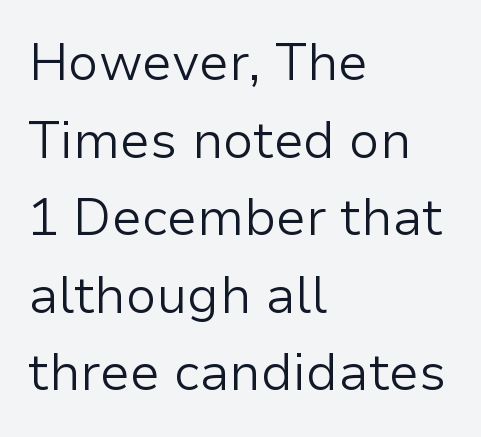
Q: Is the text bold? A: No.
Q: Is the text italic (slanted)? A: No, it is upright.
Q: Is the typeface a serif or a sans-serif typeface? A: Sans-serif.
Q: Is the text underlined? A: No.
Q: How is the paragraph aligned? A: Left-aligned.
Q: Is the spacing between letters normal or unusually wide? A: Normal.
Q: Is the spacing between lines tight, normal or loose? A: Normal.
Q: Width (condensed, normal, or wide)? A: Normal.
Q: Stroke contrast? A: Low.
Q: x-height? A: Medium.
Q: Monospaced? A: No.
